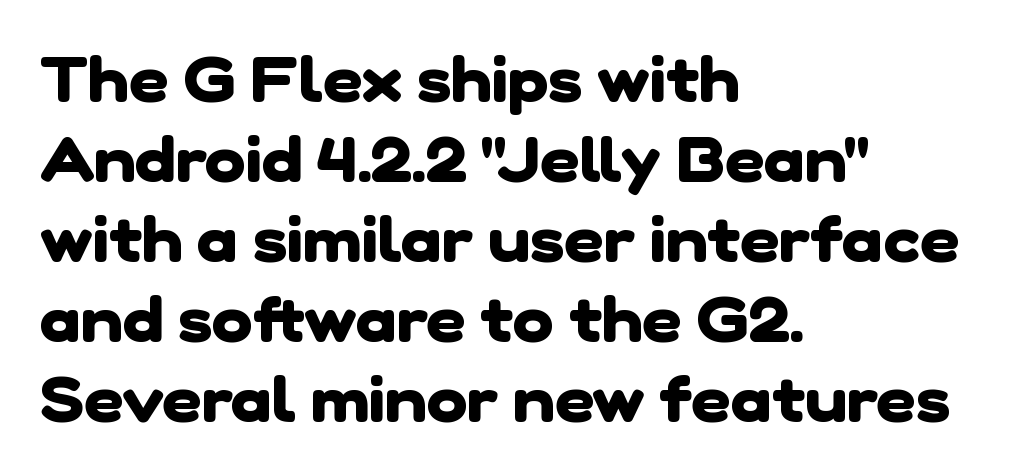
Q: Is the text bold? A: Yes.
Q: Is the typeface a serif or a sans-serif typeface? A: Sans-serif.
Q: Is the text underlined? A: No.
Q: How is the paragraph aligned? A: Left-aligned.
Q: Is the spacing between letters normal or unusually wide? A: Normal.
Q: Is the spacing between lines tight, normal or loose? A: Normal.
Q: Width (condensed, normal, or wide)? A: Normal.
Q: Stroke contrast? A: Low.
Q: x-height? A: Medium.
Q: Monospaced? A: No.
